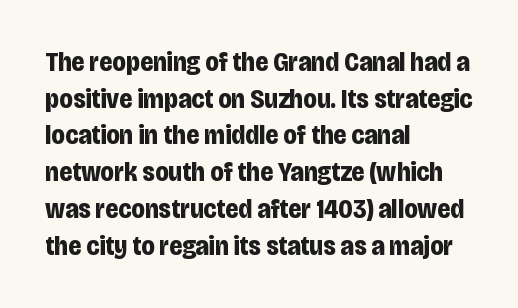
Q: Is the text bold? A: Yes.
Q: Is the text italic (slanted)? A: No, it is upright.
Q: Is the text underlined? A: No.
Q: How is the paragraph aligned? A: Left-aligned.
Q: Is the spacing between letters normal or unusually wide? A: Normal.
Q: Is the spacing between lines tight, normal or loose? A: Normal.
